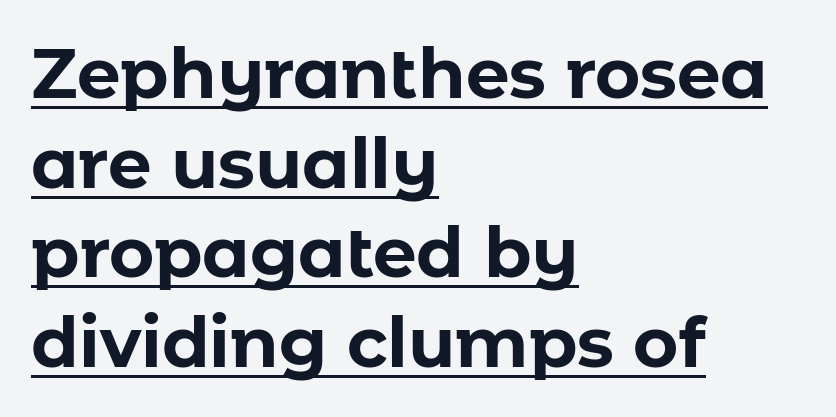
Grotesque or geometric, the face here clearly has no serifs. Proportional: the letters do not fall into vertical columns. A typesetter would call this zero additional tracking. The sample's only ornament is a line tracing under the words. Normally led — the rows are evenly, conventionally spaced.
